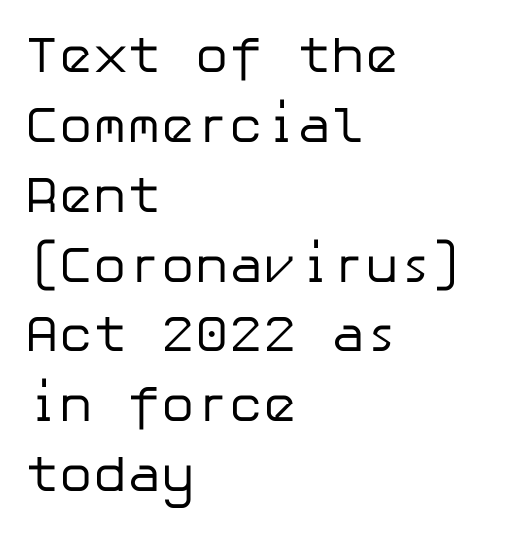
Grotesque or geometric, the face here clearly has no serifs. The typesetter chose a ragged-right arrangement here. The words here are not underlined. The specimen reads as upright at a glance. This sample uses plain, unmodified letter spacing.
